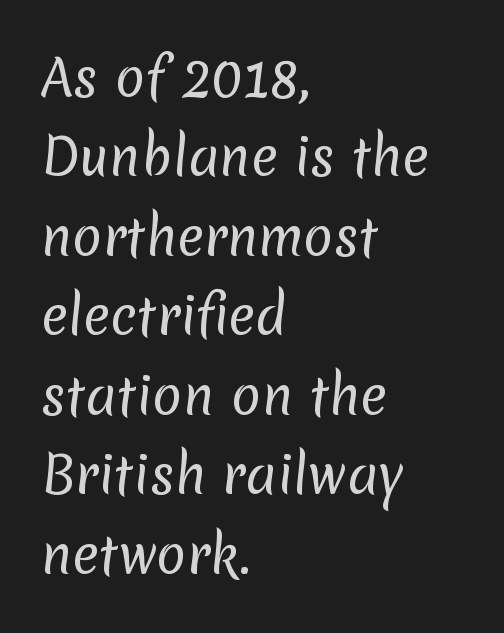
Q: Is the text bold? A: No.
Q: Is the typeface a serif or a sans-serif typeface? A: Sans-serif.
Q: Is the text underlined? A: No.
Q: How is the paragraph aligned? A: Left-aligned.
Q: Is the spacing between letters normal or unusually wide? A: Normal.
Q: Is the spacing between lines tight, normal or loose? A: Normal.
Q: Width (condensed, normal, or wide)? A: Normal.
Q: Stroke contrast? A: Low.
Q: x-height? A: Medium.
Q: Monospaced? A: No.
